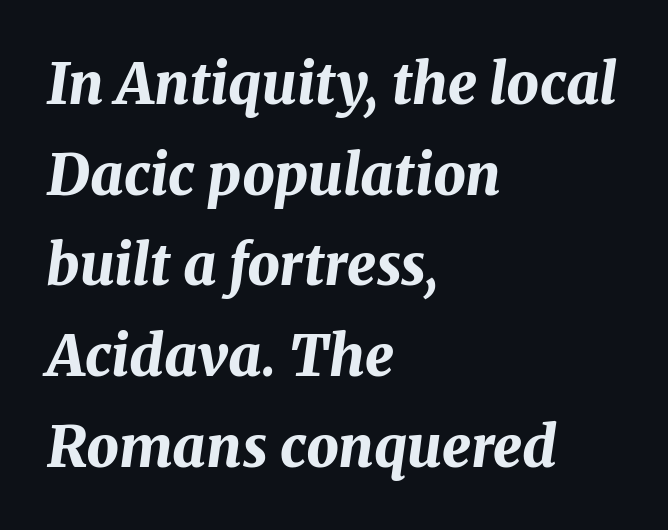
The image shows 57 px bold type, italic (leaning right); set left-aligned, normal line spacing (1.59x), normal letter spacing, not underlined; medium stroke contrast and a medium x-height.
